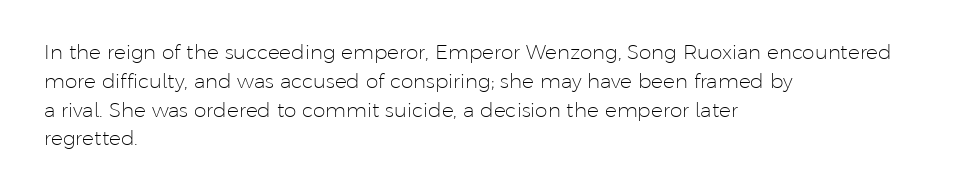
{"italic": "no", "bold": "no", "underline": "no", "align": "left", "line_spacing": "normal", "line_spacing_ratio": 1.44, "letter_spacing": "normal", "letter_spacing_em": 0.0, "glyph_px": 20}
